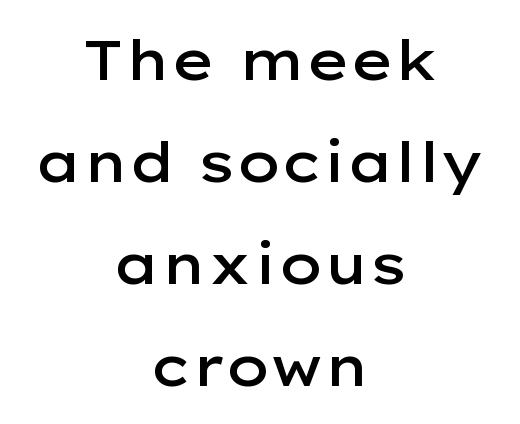
Q: Is the text bold? A: Semi-bold.
Q: Is the text italic (slanted)? A: No, it is upright.
Q: Is the typeface a serif or a sans-serif typeface? A: Sans-serif.
Q: Is the text underlined? A: No.
Q: How is the paragraph aligned? A: Centered.
Q: Is the spacing between letters normal or unusually wide? A: Normal.
Q: Width (condensed, normal, or wide)? A: Wide.
Q: Stroke contrast? A: Low.
Q: x-height? A: Medium.
Q: Monospaced? A: No.
